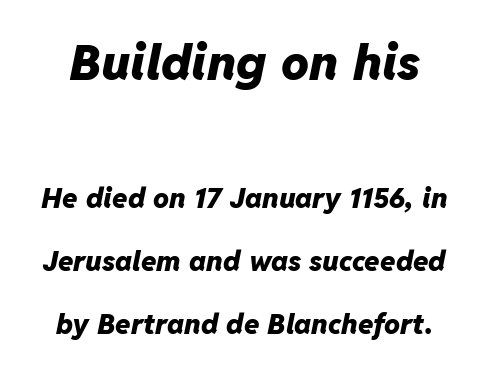
The typesetting leans heavy: a genuine bold. Style check: oblique. Underlining? Definitely not there. A typesetter would call this proportional, since set widths differ per character.
